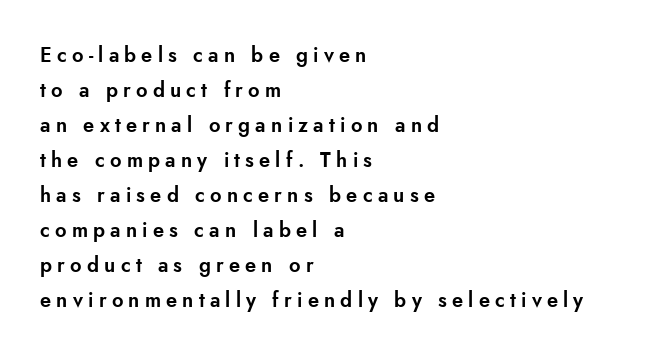
Q: Is the text italic (slanted)? A: No, it is upright.
Q: Is the text underlined? A: No.
Q: How is the paragraph aligned? A: Left-aligned.
Q: Is the spacing between letters normal or unusually wide? A: Unusually wide.
